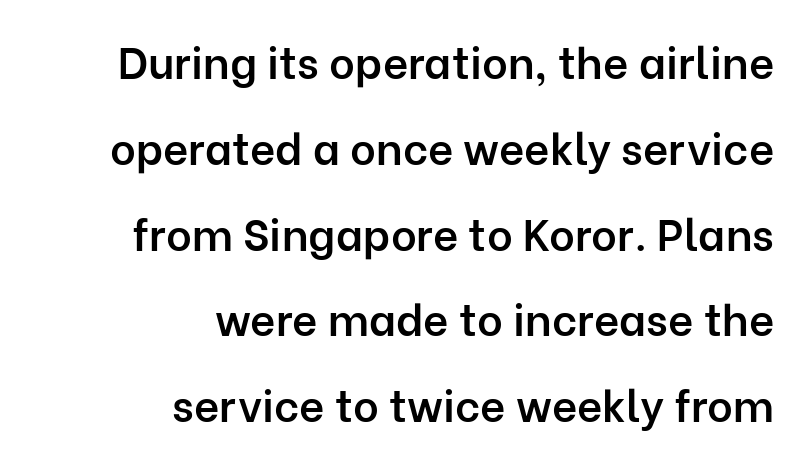
The image shows 44 px semibold sans-serif type, upright; set right-aligned, loose line spacing (1.95x), normal letter spacing, not underlined; low stroke contrast and a medium x-height.
